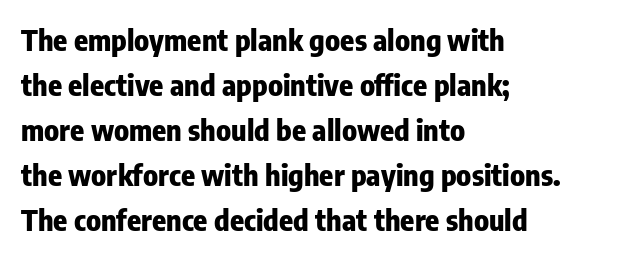
{"serif": "no", "italic": "no", "bold": "yes", "weight": "heavy", "width": "condensed", "stroke_contrast": "low", "x_height": "medium", "monospaced": "no", "underline": "no", "align": "left", "line_spacing": "normal", "line_spacing_ratio": 1.55, "letter_spacing": "normal", "letter_spacing_em": 0.0, "glyph_px": 29}
